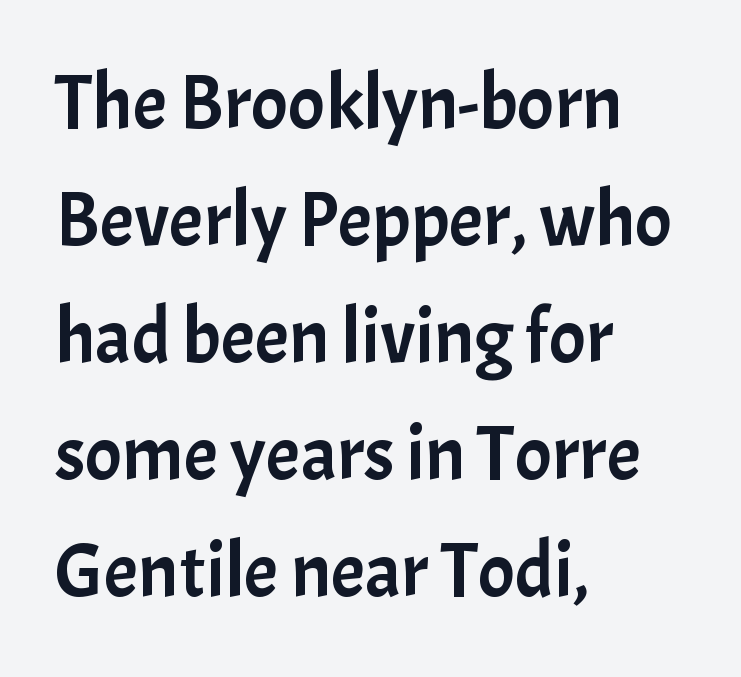
The typography opts for an upright posture over an oblique one. The line-height multiplier appears to be the usual default. The space beneath each line is pristine and unruled. These lines are set flush left with a ragged right edge.
